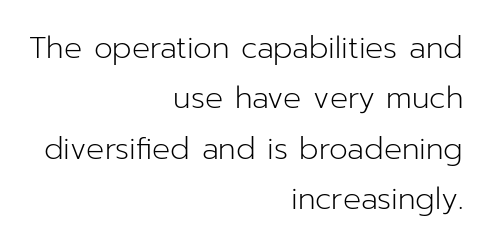
Q: Is the text bold? A: No.
Q: Is the text italic (slanted)? A: No, it is upright.
Q: Is the typeface a serif or a sans-serif typeface? A: Sans-serif.
Q: Is the text underlined? A: No.
Q: How is the paragraph aligned? A: Right-aligned.
Q: Is the spacing between letters normal or unusually wide? A: Normal.
Q: Is the spacing between lines tight, normal or loose? A: Normal.
Q: Width (condensed, normal, or wide)? A: Normal.
Q: Stroke contrast? A: Low.
Q: x-height? A: Medium.
Q: Monospaced? A: No.
